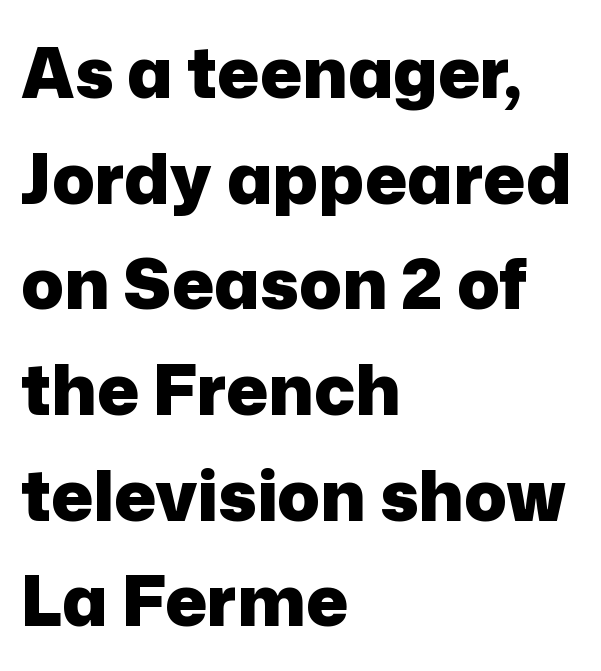
Compared with an ordinary text face, these strokes are far heavier — a full bold. Descenders hang freely into open space. The characters display no serif detailing; their extremities are plain. Characters remain perfectly vertical along every line. Tracking here is standard; glyphs follow each other at the usual distance.
